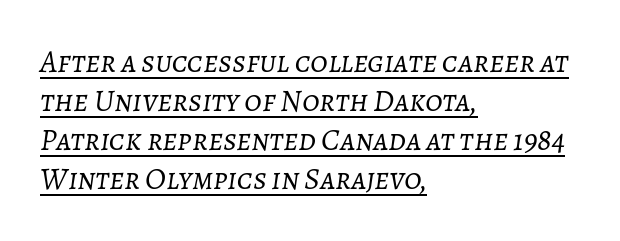
Which margin do the lines hug? The left one — the right edge is uneven. When letters slant like this, we call the style italic. On a weight scale, this lands at 450 or below. Normally led — the rows are evenly, conventionally spaced.
